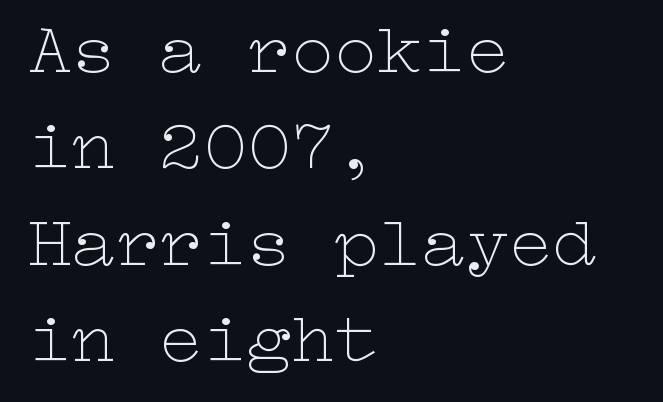
The image shows 73 px thin, wide type, upright; set left-aligned, normal line spacing (1.32x), normal letter spacing, not underlined; low stroke contrast and a medium x-height.
